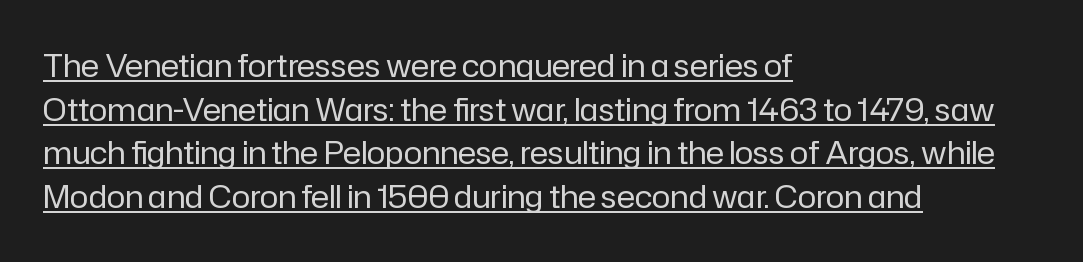
{"serif": "no", "italic": "no", "bold": "no", "weight": "regular", "width": "normal", "stroke_contrast": "low", "x_height": "medium", "monospaced": "no", "underline": "yes", "align": "left", "line_spacing": "normal", "line_spacing_ratio": 1.41, "letter_spacing": "normal", "letter_spacing_em": 0.0, "glyph_px": 31}
